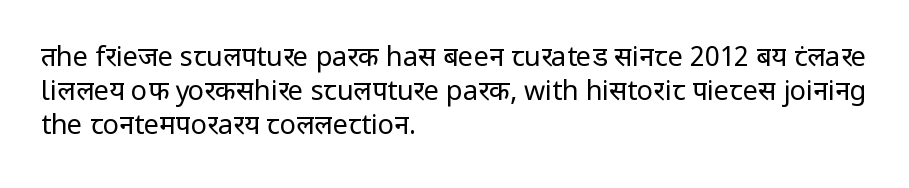
Q: Is the text bold? A: No.
Q: Is the text italic (slanted)? A: No, it is upright.
Q: Is the text underlined? A: No.
Q: How is the paragraph aligned? A: Left-aligned.
Q: Is the spacing between letters normal or unusually wide? A: Normal.
Q: Is the spacing between lines tight, normal or loose? A: Normal.
